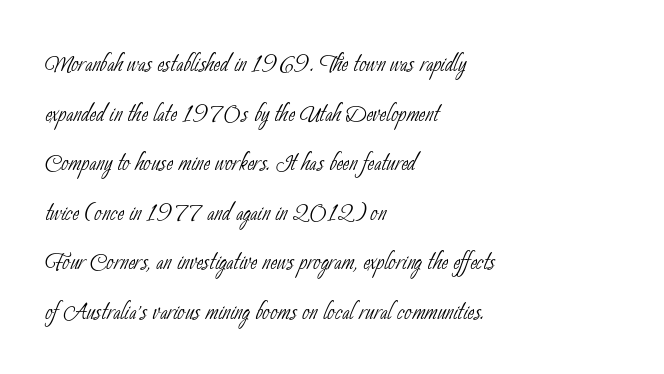
The image shows 32 px thin, condensed sans-serif type; set left-aligned, normal line spacing (1.55x), normal letter spacing, not underlined; low stroke contrast and a small x-height.
